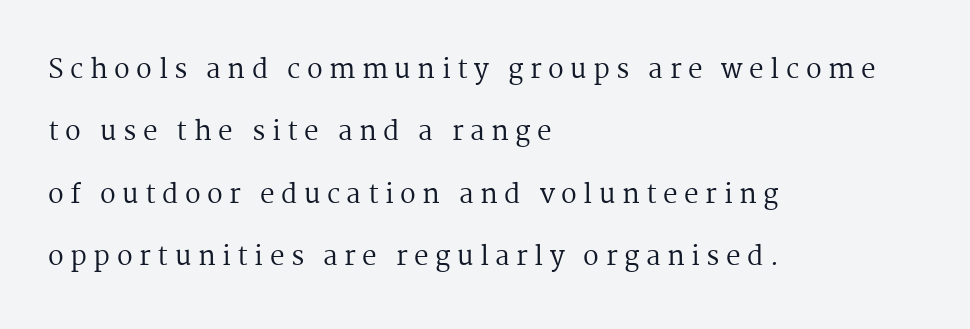
{"italic": "no", "bold": "no", "underline": "no", "align": "left", "line_spacing": "loose", "line_spacing_ratio": 2.4, "letter_spacing": "wide", "letter_spacing_em": 0.25, "glyph_px": 26}
